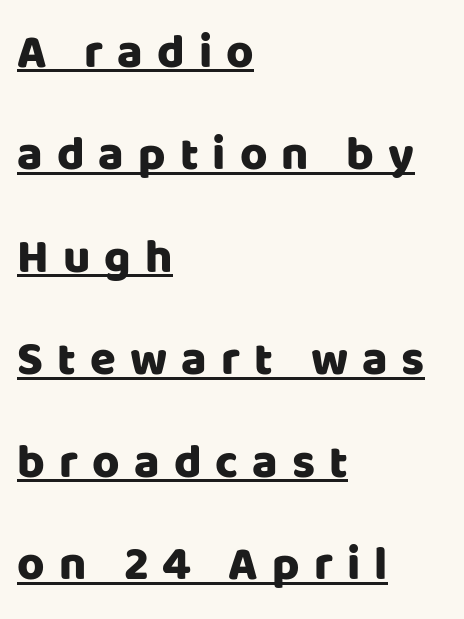
Q: Is the text italic (slanted)? A: No, it is upright.
Q: Is the typeface a serif or a sans-serif typeface? A: Sans-serif.
Q: Is the text underlined? A: Yes.
Q: How is the paragraph aligned? A: Left-aligned.
Q: Is the spacing between letters normal or unusually wide? A: Unusually wide.
Q: Is the spacing between lines tight, normal or loose? A: Loose.
Q: Width (condensed, normal, or wide)? A: Normal.
Q: Stroke contrast? A: Low.
Q: x-height? A: Large.
Q: Monospaced? A: No.
